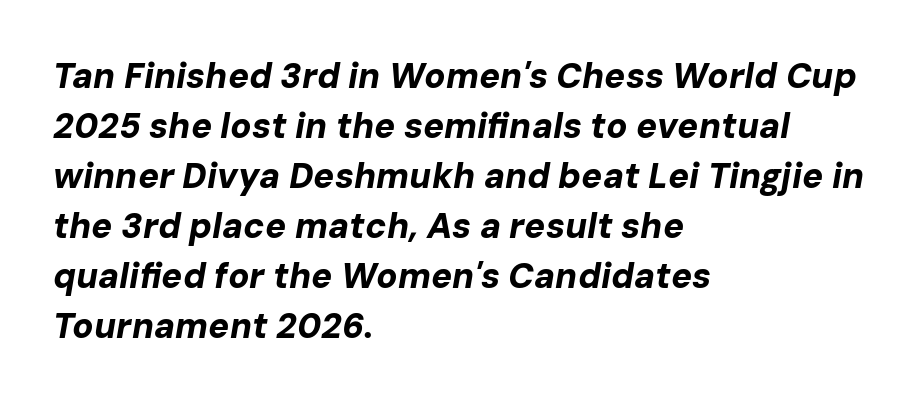
The image shows 35 px bold type, italic (leaning right); set left-aligned, normal line spacing (1.43x), normal letter spacing, not underlined; low stroke contrast and a medium x-height.
